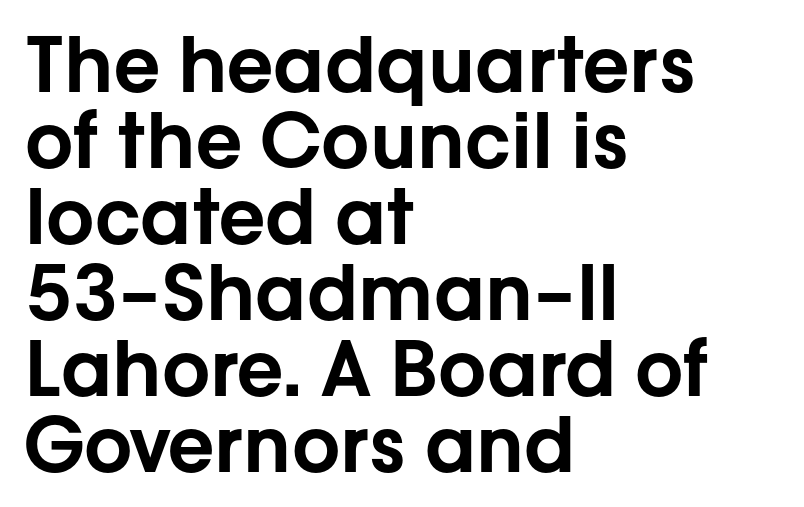
Q: Is the text italic (slanted)? A: No, it is upright.
Q: Is the typeface a serif or a sans-serif typeface? A: Sans-serif.
Q: Is the text underlined? A: No.
Q: How is the paragraph aligned? A: Left-aligned.
Q: Is the spacing between letters normal or unusually wide? A: Normal.
Q: Is the spacing between lines tight, normal or loose? A: Tight.
Q: Width (condensed, normal, or wide)? A: Normal.
Q: Stroke contrast? A: Low.
Q: x-height? A: Medium.
Q: Monospaced? A: No.
